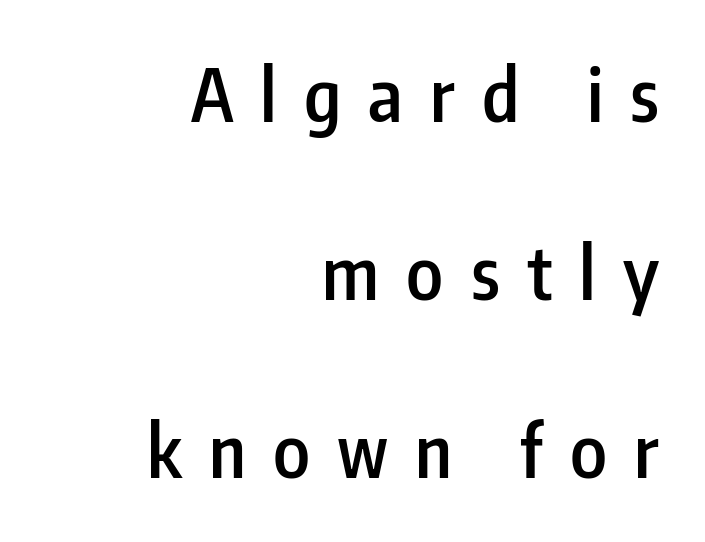
The image shows 73 px semibold, condensed sans-serif type, upright; set right-aligned, loose line spacing (2.44x), unusually wide letter spacing (+0.37 em), not underlined; low stroke contrast and a medium x-height.
